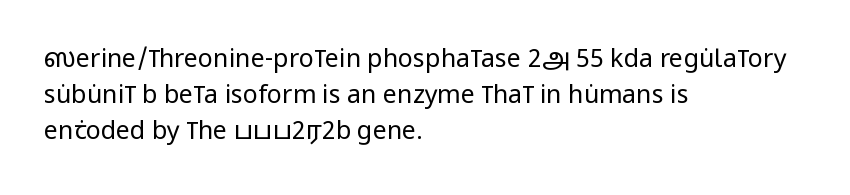
{"italic": "no", "bold": "no", "underline": "no", "align": "left", "line_spacing": "normal", "line_spacing_ratio": 1.45, "letter_spacing": "normal", "letter_spacing_em": 0.0, "glyph_px": 25}
